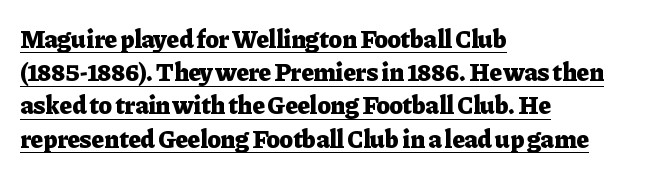
Posture: upright roman. Students, note that the glyphs here touch the page at normal intervals. These lines stack with their left ends in a neat column. The space between consecutive lines is moderate. I'd describe the lettering as bold — thick and assertive. Has an underline been added? It has.
